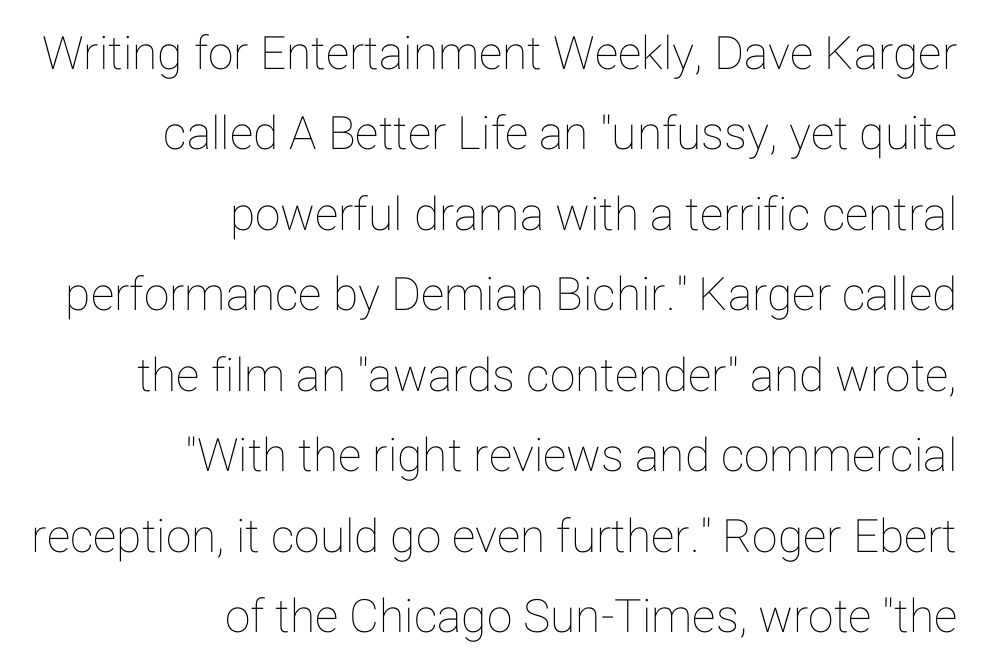
The image shows 46 px text type, upright; set right-aligned, line spacing 1.75x, normal letter spacing, not underlined; low stroke contrast and a medium x-height.
